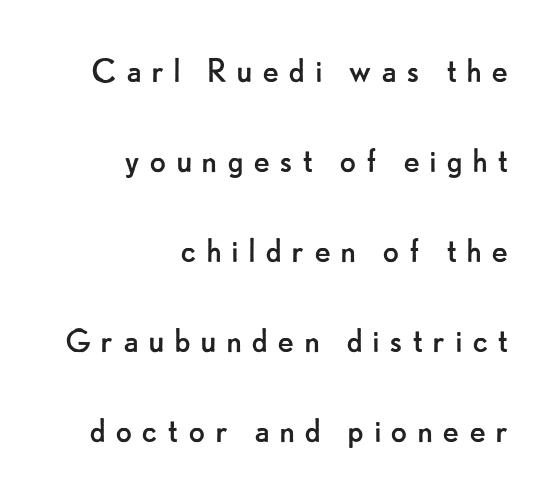
Has an underline been added? It has not. Is there much room between lines? Yes — plenty of vertical air separates them. Stem width sits at or under what a default text font uses. A typesetter would call this heavily tracked-out type.
